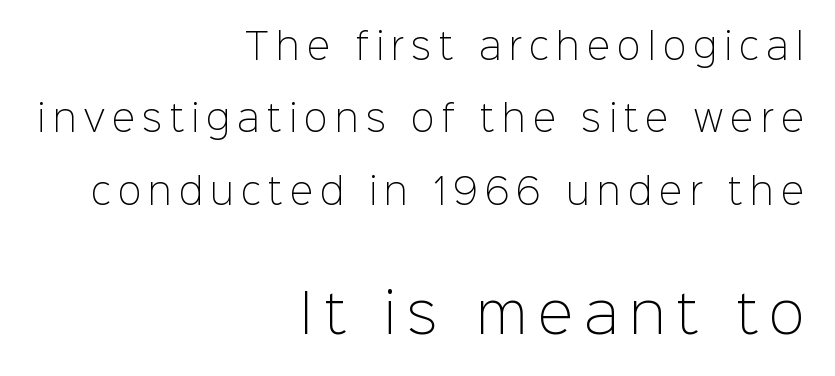
Q: Is the text bold? A: No.
Q: Is the text italic (slanted)? A: No, it is upright.
Q: Is the typeface a serif or a sans-serif typeface? A: Sans-serif.
Q: Is the text underlined? A: No.
Q: How is the paragraph aligned? A: Right-aligned.
Q: Is the spacing between letters normal or unusually wide? A: Unusually wide.
Q: Is the spacing between lines tight, normal or loose? A: Loose.
Q: Which block of text is set in a larger size, the first (top) or the second (bottom)? A: The second (bottom) one.
Q: Width (condensed, normal, or wide)? A: Normal.
Q: Stroke contrast? A: Low.
Q: x-height? A: Medium.
Q: Monospaced? A: No.
